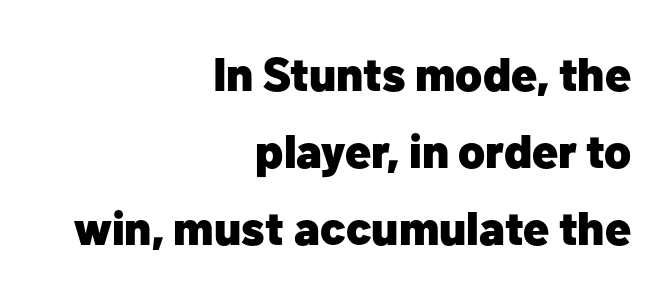
The rendering anchors every line to the right-hand side. Nothing sits at the stroke ends, so this counts as sans-serif. This block has exactly the height ordinary leading produces. Spacing verdict: proportional, widths tailored to each character. Heavy-handed strokes throughout: this text is bold. The rendering keeps characters at their native spacing.
